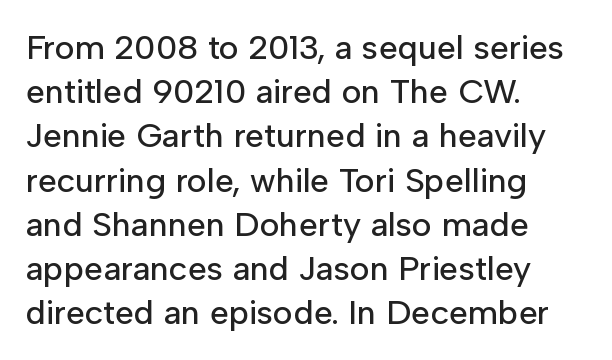
Q: Is the text italic (slanted)? A: No, it is upright.
Q: Is the typeface a serif or a sans-serif typeface? A: Sans-serif.
Q: Is the text underlined? A: No.
Q: How is the paragraph aligned? A: Left-aligned.
Q: Is the spacing between letters normal or unusually wide? A: Normal.
Q: Is the spacing between lines tight, normal or loose? A: Normal.
Q: Width (condensed, normal, or wide)? A: Normal.
Q: Stroke contrast? A: Low.
Q: x-height? A: Medium.
Q: Monospaced? A: No.
